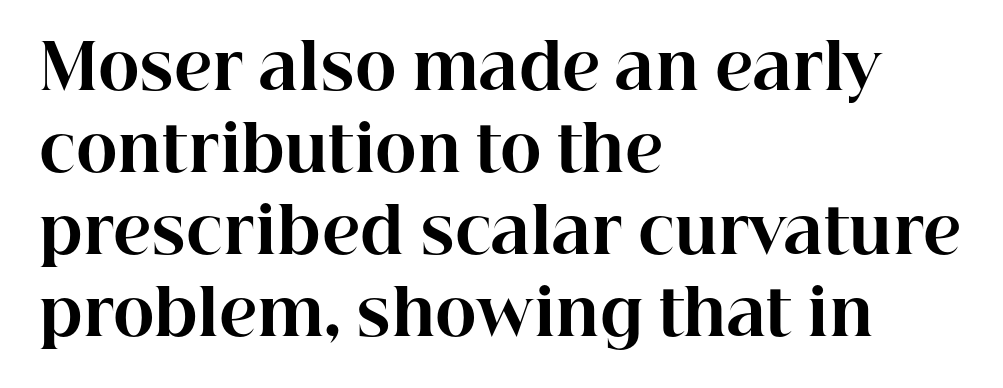
Q: Is the text bold? A: Yes.
Q: Is the text italic (slanted)? A: No, it is upright.
Q: Is the typeface a serif or a sans-serif typeface? A: Serif.
Q: Is the text underlined? A: No.
Q: How is the paragraph aligned? A: Left-aligned.
Q: Is the spacing between letters normal or unusually wide? A: Normal.
Q: Is the spacing between lines tight, normal or loose? A: Normal.
Q: Width (condensed, normal, or wide)? A: Normal.
Q: Stroke contrast? A: High.
Q: x-height? A: Medium.
Q: Monospaced? A: No.
